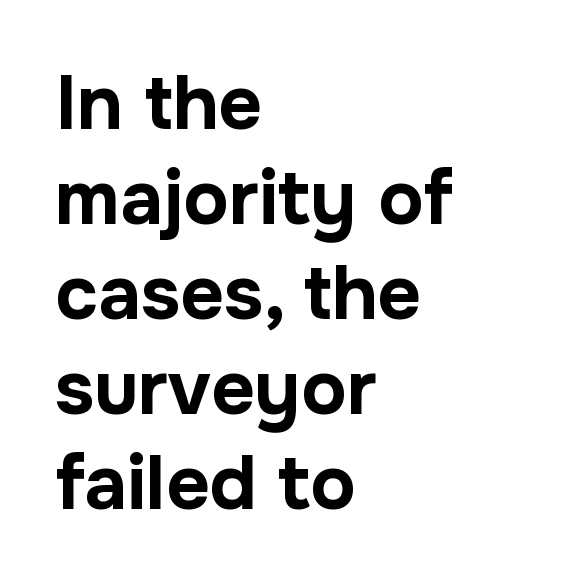
{"serif": "no", "italic": "no", "bold": "yes", "weight": "bold", "width": "normal", "stroke_contrast": "low", "x_height": "medium", "monospaced": "no", "underline": "no", "align": "left", "line_spacing": "normal", "line_spacing_ratio": 1.25, "letter_spacing": "normal", "letter_spacing_em": 0.0, "glyph_px": 76}
